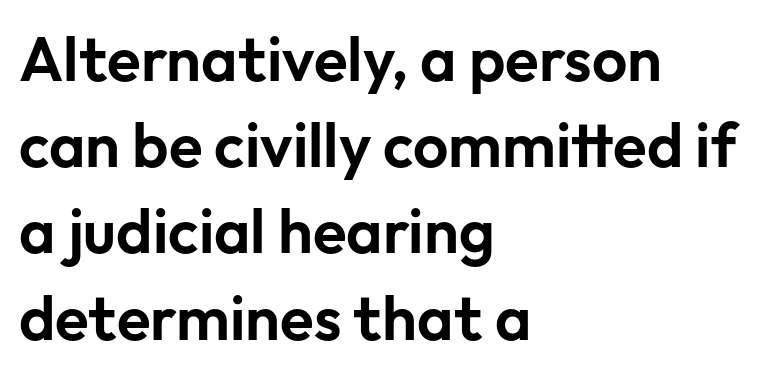
Q: Is the text italic (slanted)? A: No, it is upright.
Q: Is the typeface a serif or a sans-serif typeface? A: Sans-serif.
Q: Is the text underlined? A: No.
Q: How is the paragraph aligned? A: Left-aligned.
Q: Is the spacing between letters normal or unusually wide? A: Normal.
Q: Is the spacing between lines tight, normal or loose? A: Normal.
Q: Width (condensed, normal, or wide)? A: Normal.
Q: Stroke contrast? A: Low.
Q: x-height? A: Medium.
Q: Monospaced? A: No.
